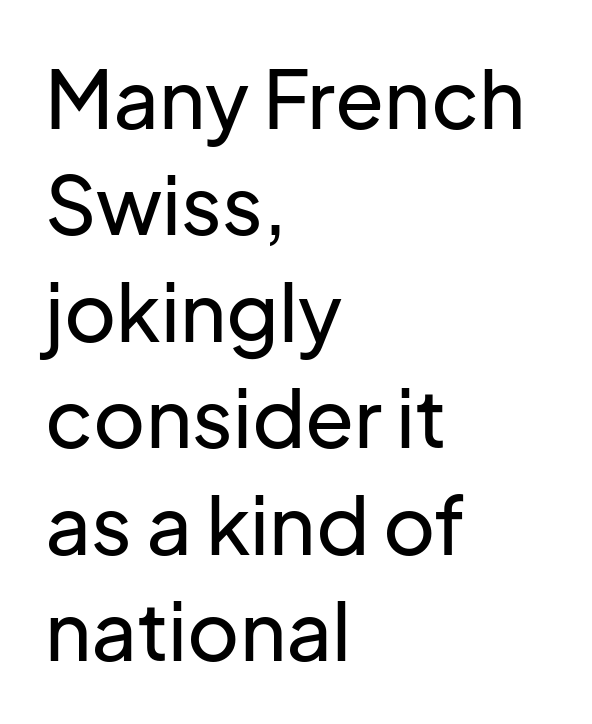
Q: Is the text italic (slanted)? A: No, it is upright.
Q: Is the typeface a serif or a sans-serif typeface? A: Sans-serif.
Q: Is the text underlined? A: No.
Q: How is the paragraph aligned? A: Left-aligned.
Q: Is the spacing between letters normal or unusually wide? A: Normal.
Q: Is the spacing between lines tight, normal or loose? A: Normal.
Q: Width (condensed, normal, or wide)? A: Normal.
Q: Stroke contrast? A: Low.
Q: x-height? A: Medium.
Q: Monospaced? A: No.
